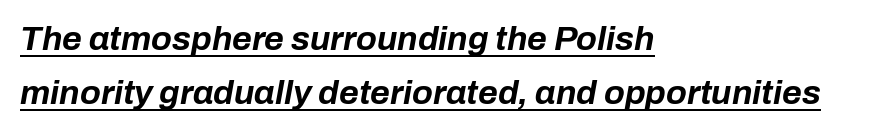
These lines are rendered in a variable-pitch font. Students, this is bold: see how much ink each stroke carries. The passage shown stacks its lines at a standard gap. You can tell it's italic because the verticals aren't actually vertical. The glyphs are accompanied by a horizontal stroke just below them.
